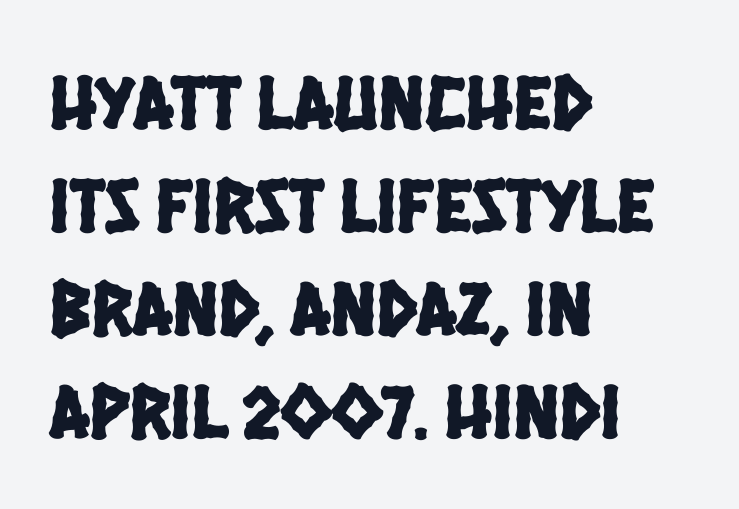
{"serif": "no", "width": "condensed", "stroke_contrast": "low", "x_height": "large", "monospaced": "no", "underline": "no", "align": "left", "line_spacing": "normal", "line_spacing_ratio": 1.32, "letter_spacing": "normal", "letter_spacing_em": 0.0, "glyph_px": 78}
